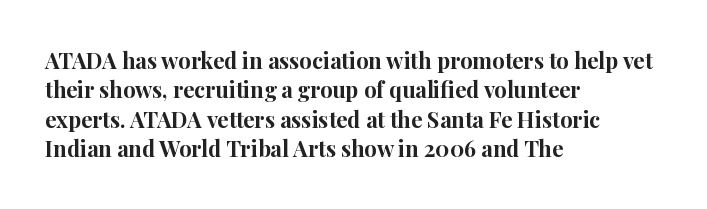
The image shows 22 px bold type, upright; set left-aligned, normal line spacing (1.34x), normal letter spacing, not underlined.
